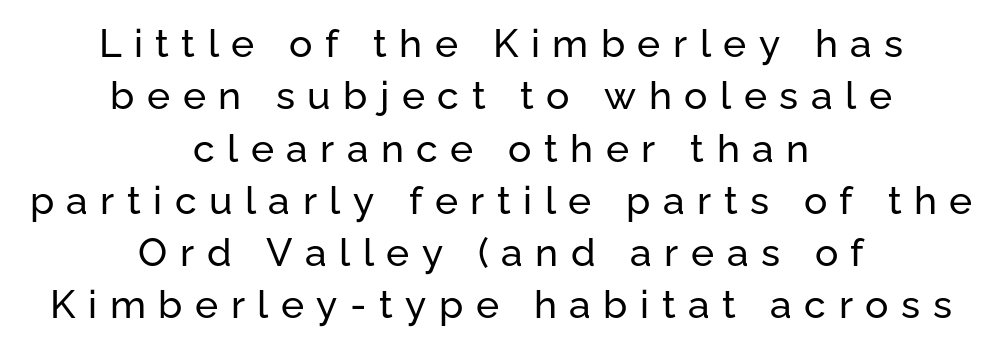
Q: Is the text italic (slanted)? A: No, it is upright.
Q: Is the typeface a serif or a sans-serif typeface? A: Sans-serif.
Q: Is the text underlined? A: No.
Q: How is the paragraph aligned? A: Centered.
Q: Is the spacing between letters normal or unusually wide? A: Unusually wide.
Q: Is the spacing between lines tight, normal or loose? A: Normal.
Q: Width (condensed, normal, or wide)? A: Normal.
Q: Stroke contrast? A: Low.
Q: x-height? A: Medium.
Q: Monospaced? A: No.
